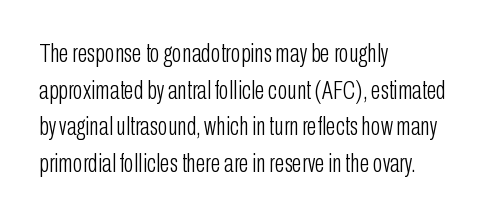
{"italic": "no", "bold": "no", "underline": "no", "align": "left", "line_spacing": "normal", "line_spacing_ratio": 1.41, "letter_spacing": "normal", "letter_spacing_em": 0.0, "glyph_px": 26}
